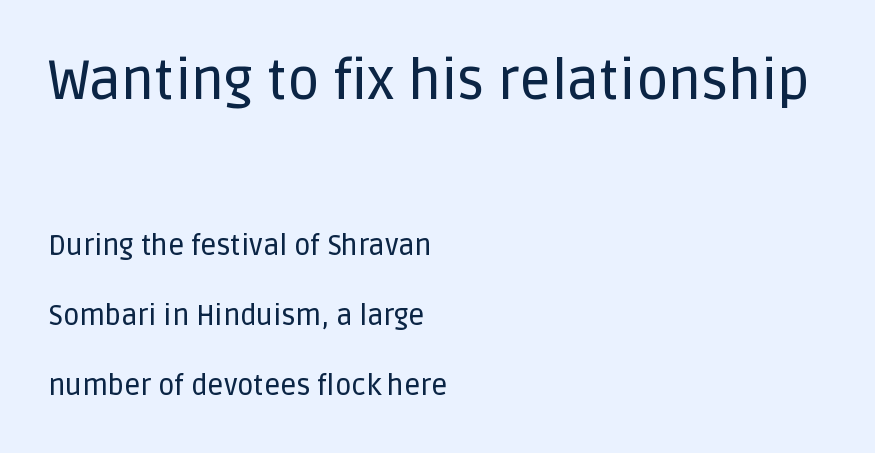
Q: Is the text italic (slanted)? A: No, it is upright.
Q: Is the typeface a serif or a sans-serif typeface? A: Sans-serif.
Q: Is the text underlined? A: No.
Q: How is the paragraph aligned? A: Left-aligned.
Q: Is the spacing between letters normal or unusually wide? A: Normal.
Q: Is the spacing between lines tight, normal or loose? A: Loose.
Q: Which block of text is set in a larger size, the first (top) or the second (bottom)? A: The first (top) one.
Q: Width (condensed, normal, or wide)? A: Normal.
Q: Stroke contrast? A: Low.
Q: x-height? A: Large.
Q: Monospaced? A: No.
